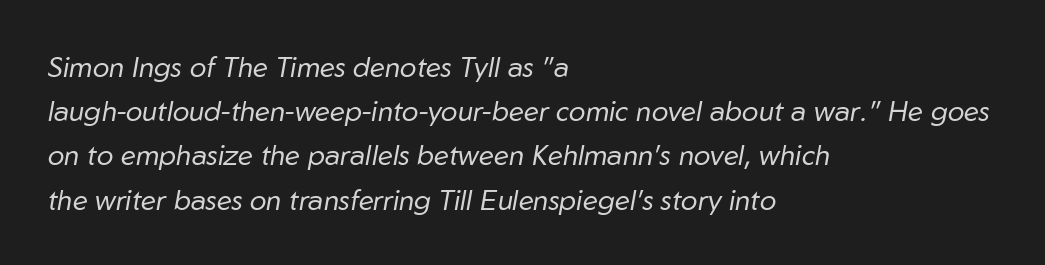
Q: Is the text bold? A: No.
Q: Is the text italic (slanted)? A: Yes, it leans right by about 10 degrees.
Q: Is the text underlined? A: No.
Q: How is the paragraph aligned? A: Left-aligned.
Q: Is the spacing between letters normal or unusually wide? A: Normal.
Q: Is the spacing between lines tight, normal or loose? A: Normal.
Q: Width (condensed, normal, or wide)? A: Normal.
Q: Stroke contrast? A: Low.
Q: x-height? A: Medium.
Q: Monospaced? A: No.
